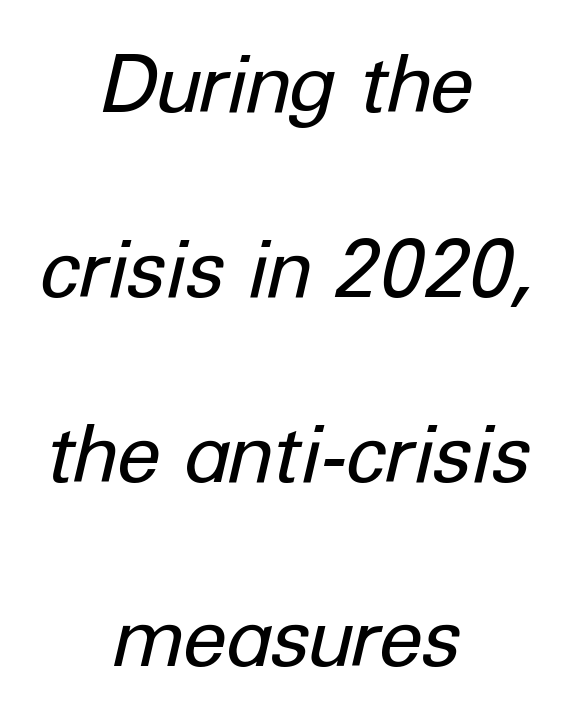
Q: Is the text bold? A: No.
Q: Is the text italic (slanted)? A: Yes, it leans right by about 12 degrees.
Q: Is the text underlined? A: No.
Q: How is the paragraph aligned? A: Centered.
Q: Is the spacing between letters normal or unusually wide? A: Normal.
Q: Is the spacing between lines tight, normal or loose? A: Loose.
Q: Width (condensed, normal, or wide)? A: Normal.
Q: Stroke contrast? A: Low.
Q: x-height? A: Medium.
Q: Monospaced? A: No.
